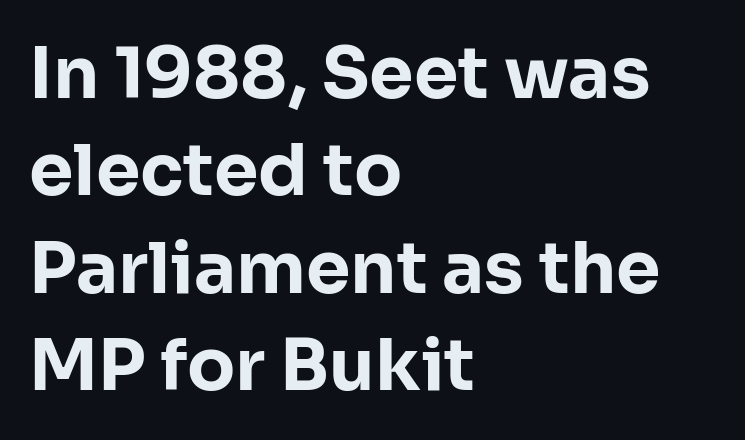
{"serif": "no", "italic": "no", "bold": "yes", "weight": "bold", "width": "normal", "stroke_contrast": "low", "x_height": "medium", "monospaced": "no", "underline": "no", "align": "left", "line_spacing": "normal", "line_spacing_ratio": 1.37, "letter_spacing": "normal", "letter_spacing_em": 0.0, "glyph_px": 71}
